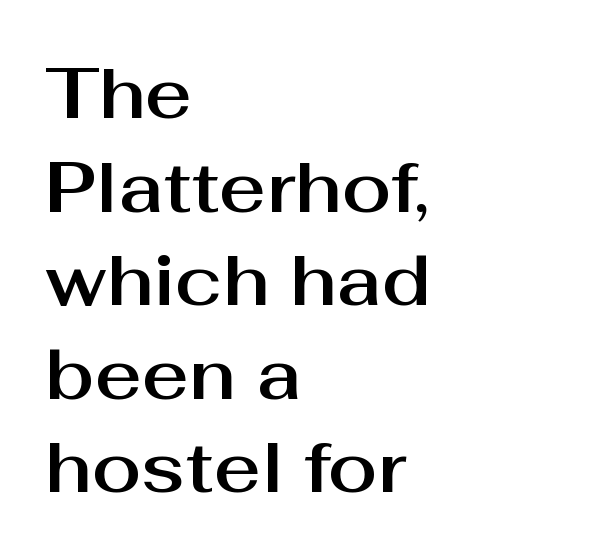
{"serif": "no", "italic": "no", "width": "normal", "stroke_contrast": "medium", "x_height": "medium", "monospaced": "no", "underline": "no", "align": "left", "line_spacing": "normal", "line_spacing_ratio": 1.3, "letter_spacing": "normal", "letter_spacing_em": 0.0, "glyph_px": 72}
